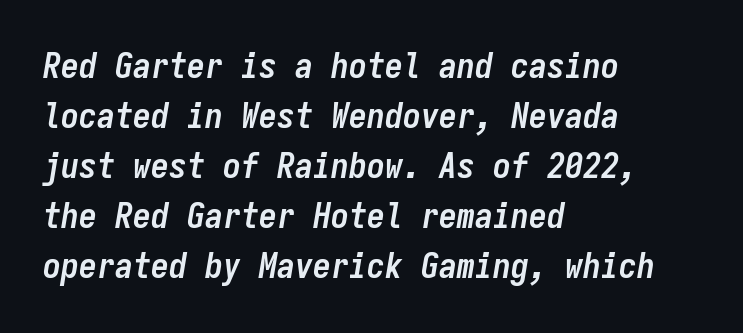
Short and long lines alike share a common starting point at left. Emphasis-style slanted type is in use. Glance below the letters and you will spot only blank space. Do the characters align in a grid? Yes, the font is monospaced. The rendering uses a moderate line-height, typical for paragraphs. Bold? Absolutely — the strokes are thick and heavy.
